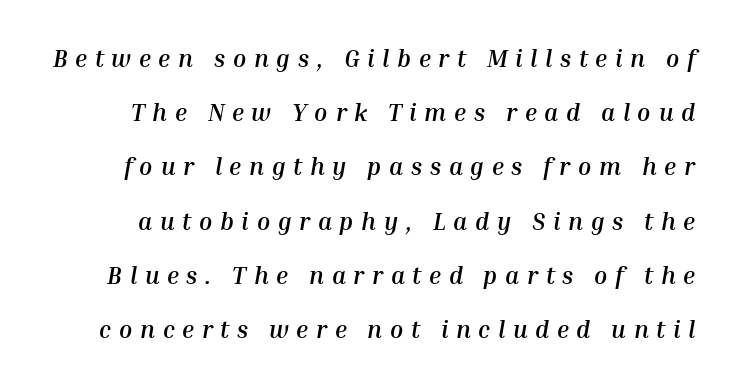
Q: Is the text bold? A: Yes.
Q: Is the text italic (slanted)? A: Yes, it leans right by about 10 degrees.
Q: Is the text underlined? A: No.
Q: Is the spacing between letters normal or unusually wide? A: Unusually wide.
Q: Is the spacing between lines tight, normal or loose? A: Loose.
